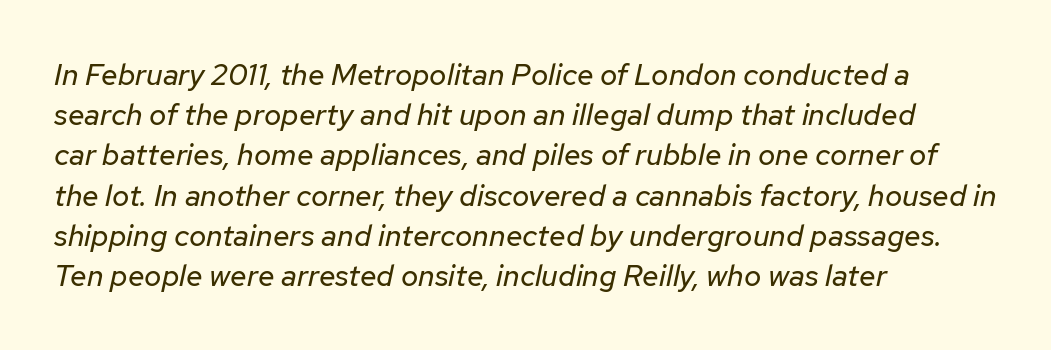
The image shows 30 px regular-weight type, italic (leaning right); set left-aligned, normal line spacing (1.34x), normal letter spacing, not underlined; low stroke contrast and a medium x-height.
